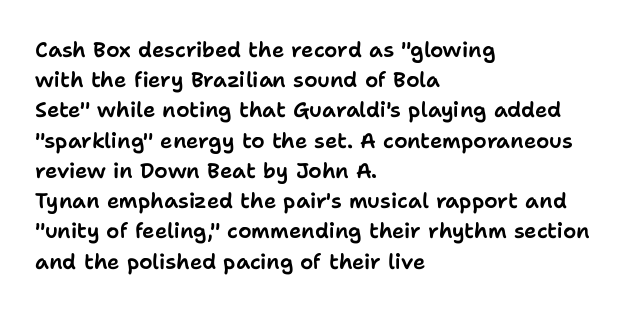
The image shows 21 px text type, upright; set left-aligned, normal line spacing (1.44x), normal letter spacing, not underlined.
